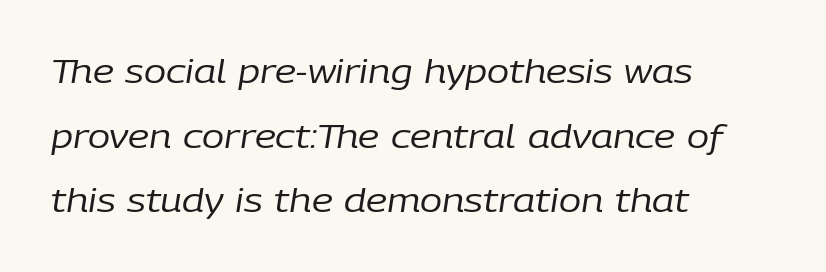
The image shows 33 px regular-weight type, italic (leaning right); set left-aligned, loose line spacing (1.96x), normal letter spacing, not underlined; low stroke contrast and a medium x-height.
